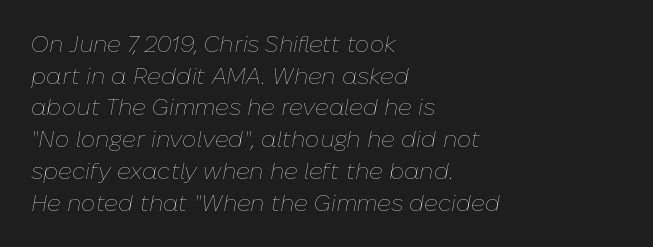
The image shows 23 px text type, italic (leaning right); set left-aligned, normal line spacing (1.38x), normal letter spacing, not underlined.
